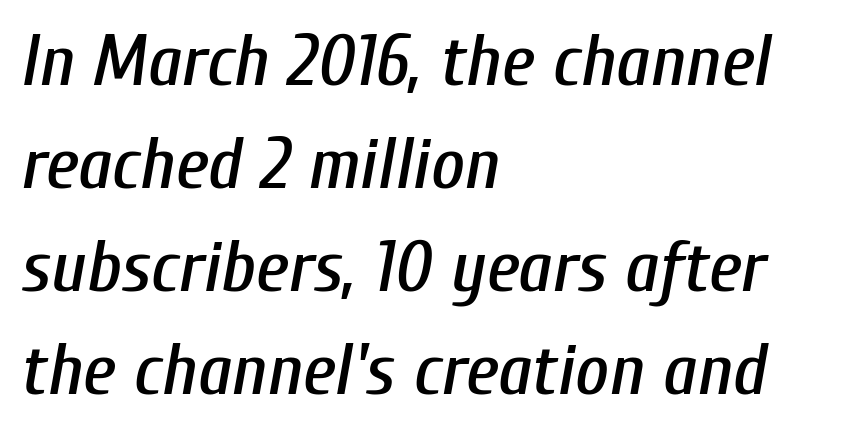
The paragraph shown leans on its left margin. Horizontal bands of white between lines are of average thickness. Slanted lettering throughout. A bare baseline throughout the passage. The face used here is proportionally spaced, like ordinary book or web type.
